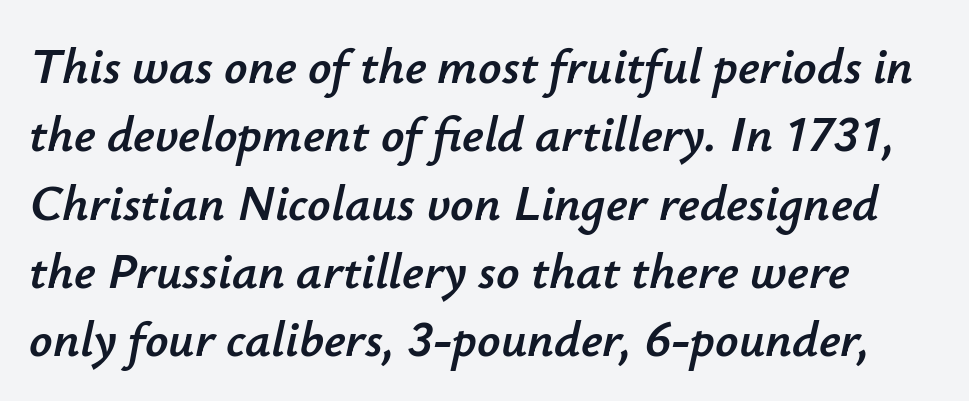
{"italic": "yes", "lean": "right", "slant_degrees": 12, "width": "normal", "stroke_contrast": "low", "x_height": "small", "monospaced": "no", "underline": "no", "line_spacing": "normal", "line_spacing_ratio": 1.34, "letter_spacing": "normal", "letter_spacing_em": 0.0, "glyph_px": 51}
